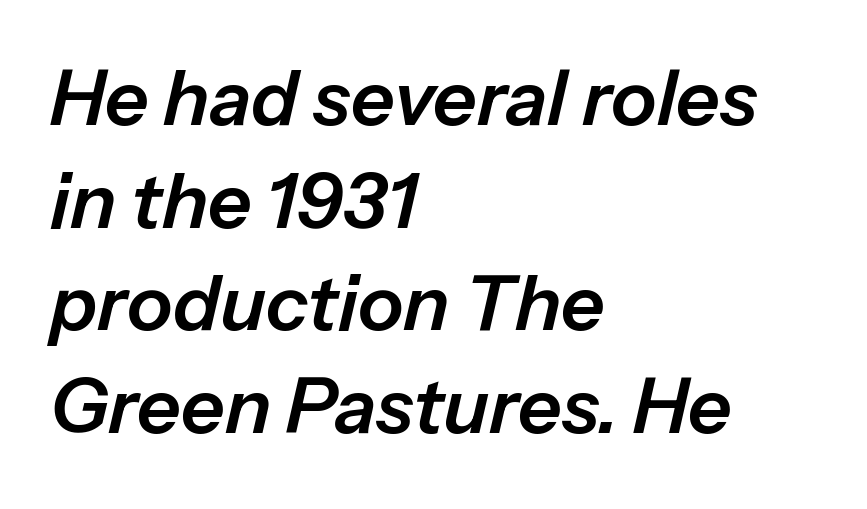
{"italic": "yes", "lean": "right", "slant_degrees": 13, "width": "normal", "stroke_contrast": "low", "x_height": "medium", "monospaced": "no", "underline": "no", "align": "left", "line_spacing": "normal", "line_spacing_ratio": 1.35, "letter_spacing": "normal", "letter_spacing_em": 0.0, "glyph_px": 76}
